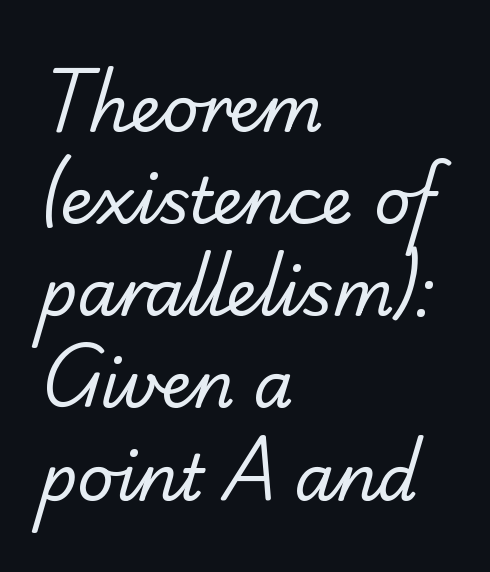
Between one letter and the next there's only the usual sliver of space. Note the varied advance widths — an 'i' is clearly narrower than an 'm'. Classification — sans serif. Quick note: interline space is typical.
